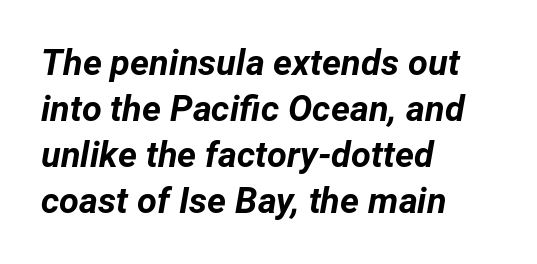
{"italic": "yes", "lean": "right", "slant_degrees": 12, "bold": "yes", "weight": "bold", "width": "normal", "stroke_contrast": "low", "x_height": "medium", "monospaced": "no", "underline": "no", "align": "left", "line_spacing": "normal", "line_spacing_ratio": 1.28, "letter_spacing": "normal", "letter_spacing_em": 0.0, "glyph_px": 36}
